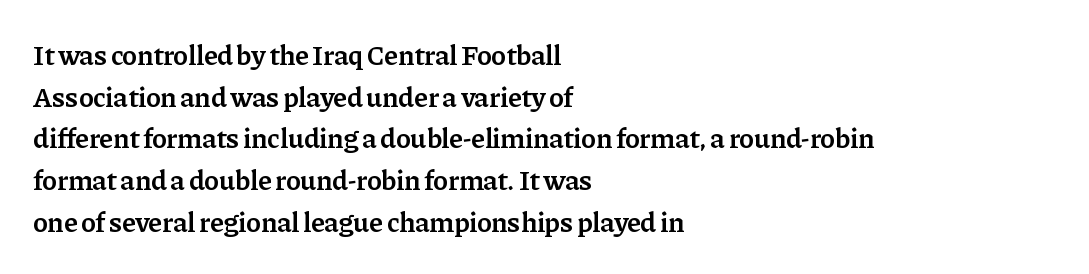
{"serif": "yes", "italic": "no", "bold": "semi", "weight": "semibold", "width": "normal", "stroke_contrast": "low", "x_height": "medium", "monospaced": "no", "underline": "no", "align": "left", "line_spacing": "normal", "line_spacing_ratio": 1.49, "letter_spacing": "normal", "letter_spacing_em": 0.0, "glyph_px": 28}
